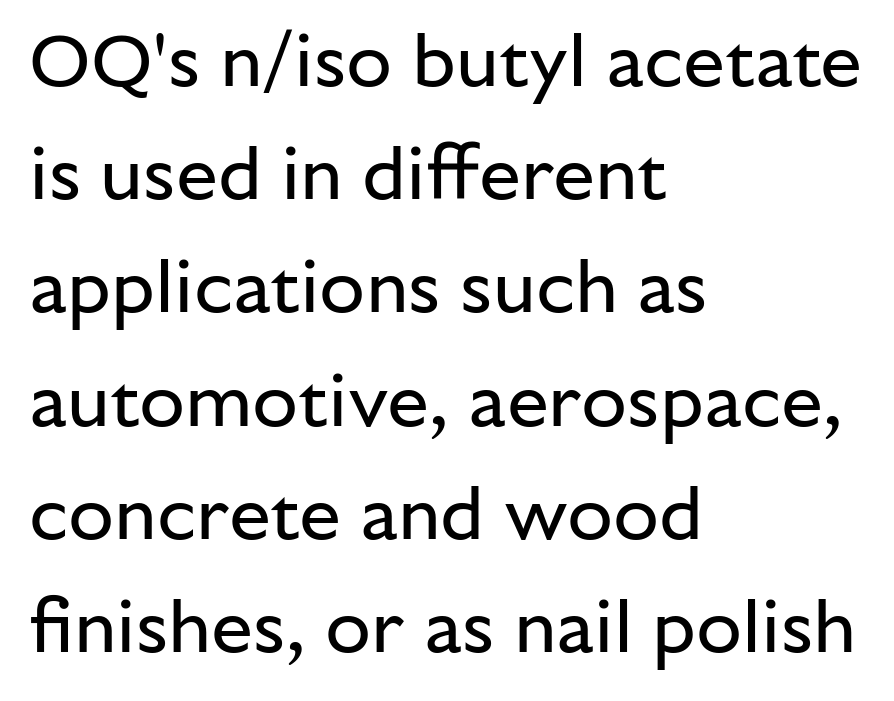
Q: Is the text bold? A: No.
Q: Is the text italic (slanted)? A: No, it is upright.
Q: Is the typeface a serif or a sans-serif typeface? A: Sans-serif.
Q: Is the text underlined? A: No.
Q: How is the paragraph aligned? A: Left-aligned.
Q: Is the spacing between letters normal or unusually wide? A: Normal.
Q: Is the spacing between lines tight, normal or loose? A: Normal.
Q: Width (condensed, normal, or wide)? A: Normal.
Q: Stroke contrast? A: Low.
Q: x-height? A: Medium.
Q: Monospaced? A: No.
